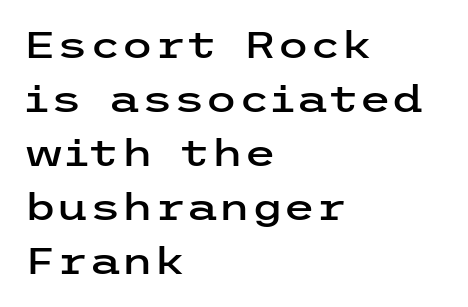
Regarding serifs, this sample does without them. Bare-footed words on every line. No extra tracking has been applied to these lines. Is there much room between lines? A standard amount, neither cramped nor airy.
